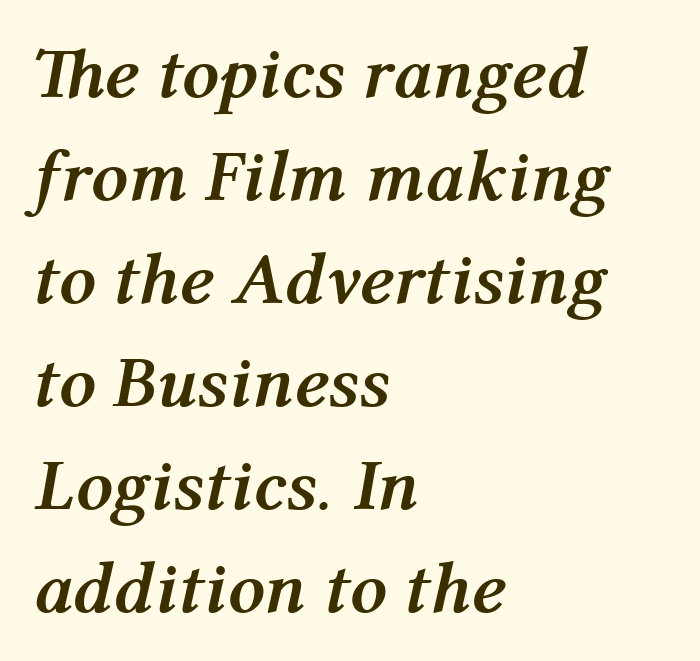
{"italic": "yes", "lean": "right", "slant_degrees": 12, "bold": "yes", "weight": "semibold", "width": "normal", "stroke_contrast": "medium", "x_height": "medium", "monospaced": "no", "underline": "no", "align": "left", "line_spacing": "normal", "line_spacing_ratio": 1.41, "letter_spacing": "normal", "letter_spacing_em": 0.0, "glyph_px": 73}
